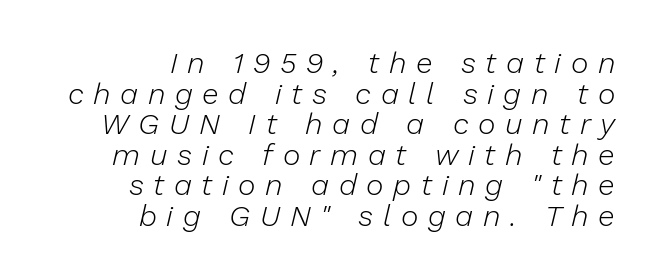
The image shows 30 px light type, italic (leaning right); set right-aligned, tight line spacing (1.02x), unusually wide letter spacing (+0.32 em), not underlined; low stroke contrast and a medium x-height.
